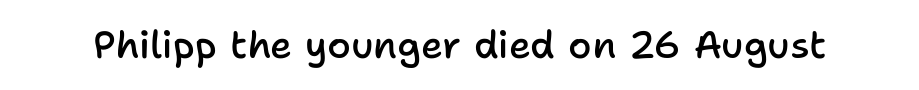
{"serif": "no", "italic": "no", "bold": "semi", "weight": "semibold", "width": "normal", "stroke_contrast": "low", "x_height": "medium", "monospaced": "no", "underline": "no", "letter_spacing": "normal", "letter_spacing_em": 0.0, "glyph_px": 38}
